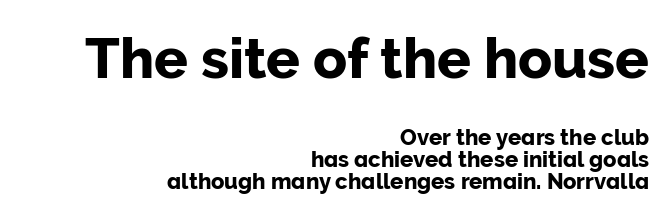
Q: Is the text italic (slanted)? A: No, it is upright.
Q: Is the typeface a serif or a sans-serif typeface? A: Sans-serif.
Q: Is the text underlined? A: No.
Q: How is the paragraph aligned? A: Right-aligned.
Q: Is the spacing between letters normal or unusually wide? A: Normal.
Q: Is the spacing between lines tight, normal or loose? A: Tight.
Q: Which block of text is set in a larger size, the first (top) or the second (bottom)? A: The first (top) one.
Q: Width (condensed, normal, or wide)? A: Normal.
Q: Stroke contrast? A: Low.
Q: x-height? A: Medium.
Q: Monospaced? A: No.
